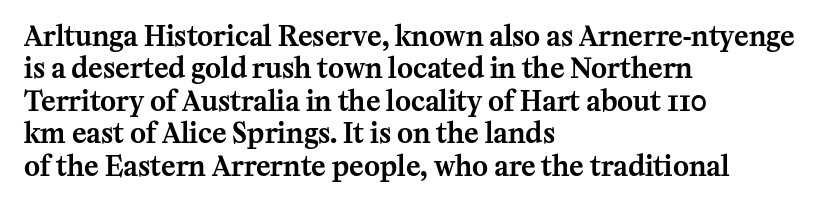
Q: Is the text italic (slanted)? A: No, it is upright.
Q: Is the text underlined? A: No.
Q: How is the paragraph aligned? A: Left-aligned.
Q: Is the spacing between letters normal or unusually wide? A: Normal.
